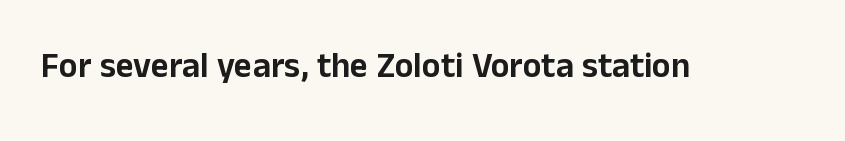
{"serif": "no", "italic": "no", "width": "normal", "stroke_contrast": "low", "x_height": "medium", "monospaced": "no", "underline": "no", "letter_spacing": "normal", "letter_spacing_em": 0.0, "glyph_px": 35}
